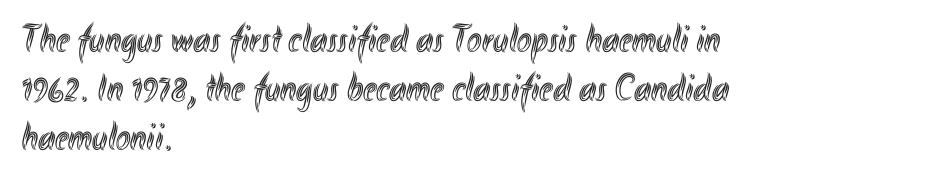
Q: Is the text italic (slanted)? A: Yes.
Q: Is the text underlined? A: No.
Q: How is the paragraph aligned? A: Left-aligned.
Q: Is the spacing between letters normal or unusually wide? A: Normal.
Q: Is the spacing between lines tight, normal or loose? A: Normal.
Q: Width (condensed, normal, or wide)? A: Condensed.
Q: x-height? A: Small.
Q: Monospaced? A: No.
